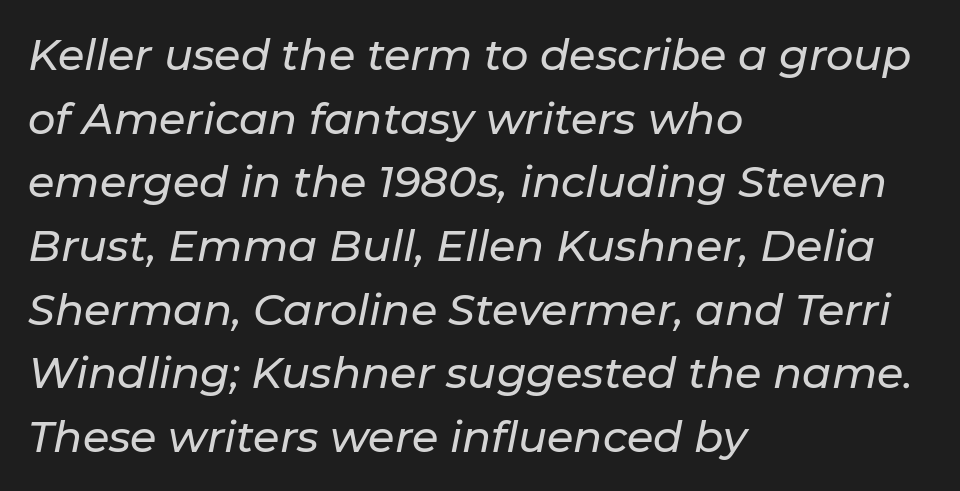
Standard letterfit; no display-style spreading of the glyphs. A typesetter would call this proportional, since set widths differ per character. The compositor pushed each line to the left boundary. Quick note: underline off. This block has exactly the height ordinary leading produces.
